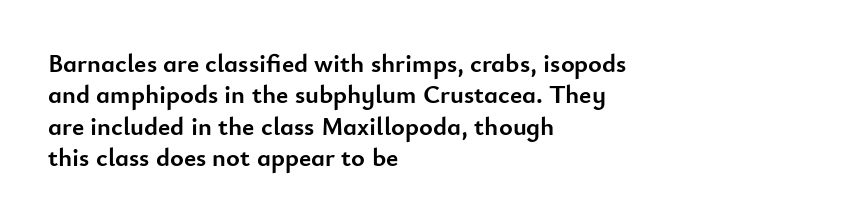
The image shows 26 px bold type, upright; set left-aligned, line spacing 1.21x, normal letter spacing, not underlined.
